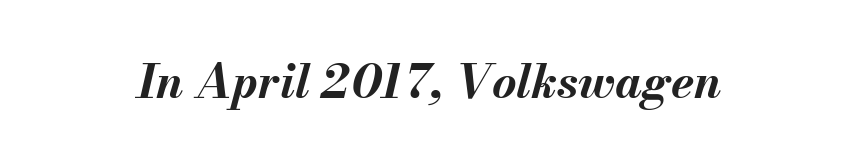
Every letter is thick-stroked: bold, no question. The specimen reads as italic at a glance. Letters rest on an invisible, unmarked baseline. A typesetter would call this proportional, since set widths differ per character.
